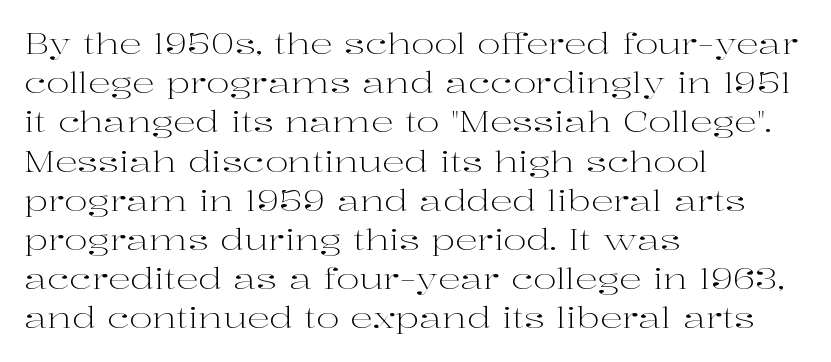
The image shows 28 px light, wide serif type, upright; set left-aligned, normal line spacing (1.4x), normal letter spacing, not underlined; high stroke contrast and a medium x-height.
